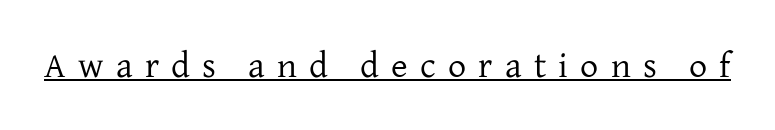
Q: Is the text bold? A: No.
Q: Is the text italic (slanted)? A: No, it is upright.
Q: Is the typeface a serif or a sans-serif typeface? A: Serif.
Q: Is the text underlined? A: Yes.
Q: Is the spacing between letters normal or unusually wide? A: Unusually wide.
Q: Width (condensed, normal, or wide)? A: Normal.
Q: Stroke contrast? A: Low.
Q: x-height? A: Medium.
Q: Monospaced? A: No.
